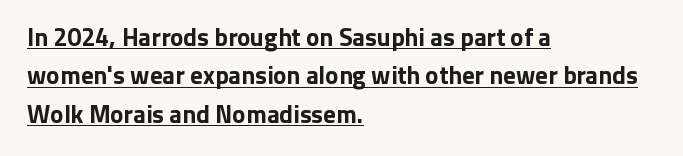
Q: Is the text bold? A: Yes.
Q: Is the text italic (slanted)? A: No, it is upright.
Q: Is the text underlined? A: Yes.
Q: How is the paragraph aligned? A: Left-aligned.
Q: Is the spacing between letters normal or unusually wide? A: Normal.
Q: Is the spacing between lines tight, normal or loose? A: Normal.
